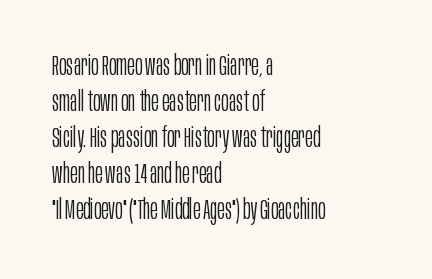
Weight class: somewhere from thin through regular. Note the varied advance widths — an 'i' is clearly narrower than an 'm'. The paragraph shown leans on its left margin. Honestly, there is no underline to notice here at all.
